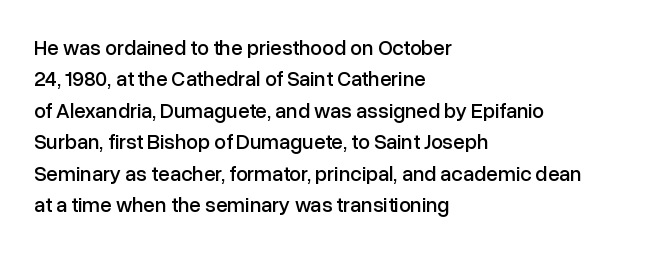
Unmarked baselines from the first word to the last. Every character sits straight up, as roman type does. The lines in this sample share a left origin and differ only in where they stop. Summary of vertical rhythm: regular, with standard interline spacing. Inter-character spacing is left at the font's built-in metrics.
